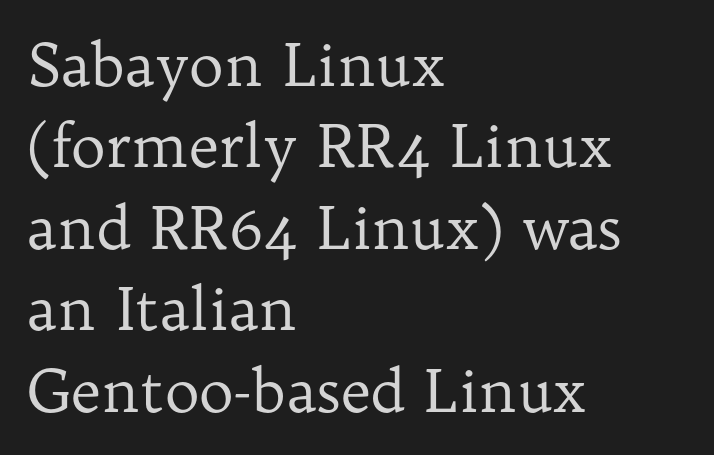
Q: Is the text bold? A: No.
Q: Is the text italic (slanted)? A: No, it is upright.
Q: Is the typeface a serif or a sans-serif typeface? A: Serif.
Q: Is the text underlined? A: No.
Q: How is the paragraph aligned? A: Left-aligned.
Q: Is the spacing between letters normal or unusually wide? A: Normal.
Q: Is the spacing between lines tight, normal or loose? A: Normal.
Q: Width (condensed, normal, or wide)? A: Normal.
Q: Stroke contrast? A: Low.
Q: x-height? A: Medium.
Q: Monospaced? A: No.
